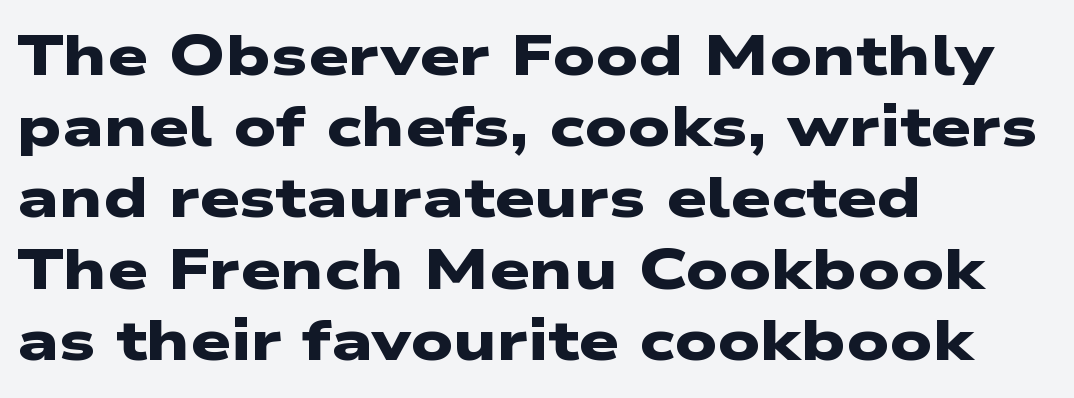
The horizontal fit of the characters is conventional and even. Regarding leading, the lines here are spaced in the standard way. The passage is arranged the way most books set body copy — flush left. The characters display no serif detailing; their extremities are plain. Has an underline been added? It has not.
